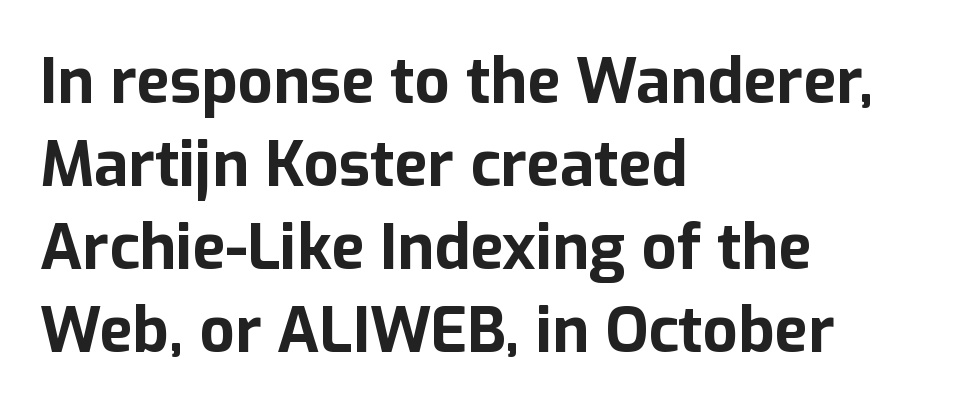
Is this a fixed-width face? No — the glyphs have proportional, varying widths. Nobody touched the tracking dial on this one. This rendering uses left alignment, leaving the right contour irregular. The letters stand upright; this is a roman face. Students, observe: this is what conventionally led text looks like. The typeface chosen for these lines omits serifs.
